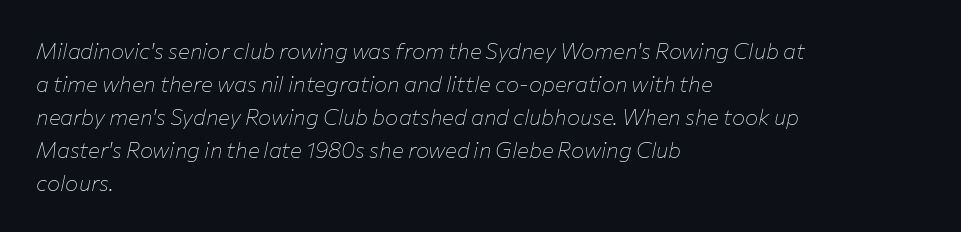
Q: Is the text bold? A: No.
Q: Is the text italic (slanted)? A: Yes, it leans right by about 12 degrees.
Q: Is the text underlined? A: No.
Q: How is the paragraph aligned? A: Left-aligned.
Q: Is the spacing between letters normal or unusually wide? A: Normal.
Q: Is the spacing between lines tight, normal or loose? A: Normal.
